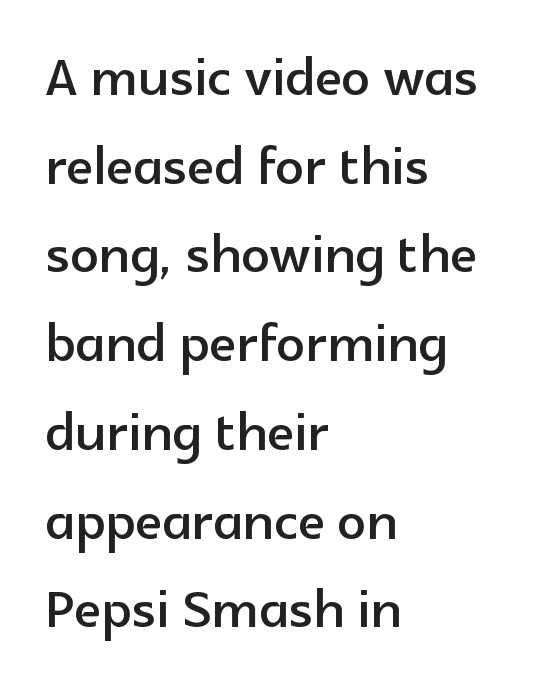
The image shows 71 px sans-serif type, upright; set left-aligned, normal line spacing (1.25x), normal letter spacing, not underlined; a medium x-height.
